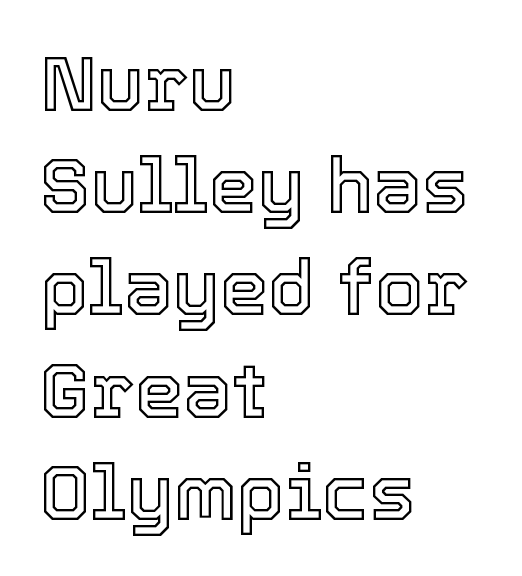
The space beneath each line is pristine and unruled. This is the regular roman posture of the typeface. The passage shown is typed in a proportional face where columns would drift. Look at the tracking — it's just the regular setting, nothing added.
